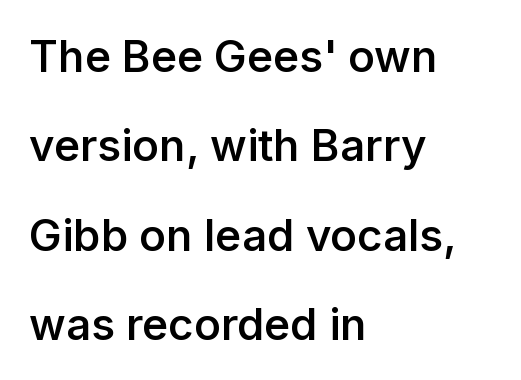
The font is running at a semibold setting, under full bold. This is roman type, the default non-slanted kind. The horizontal fit of the characters is conventional and even. The text was rendered using a sans face with plain stroke endings. Looks like regular typesetting: each glyph gets only the width it needs. In CSS terms this would be text-align: left.
